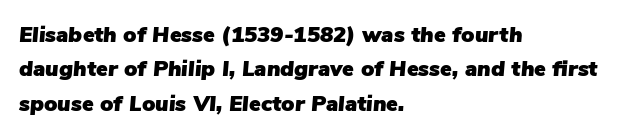
The image shows 22 px text type, italic (leaning right); set left-aligned, normal line spacing (1.56x), normal letter spacing, not underlined.
